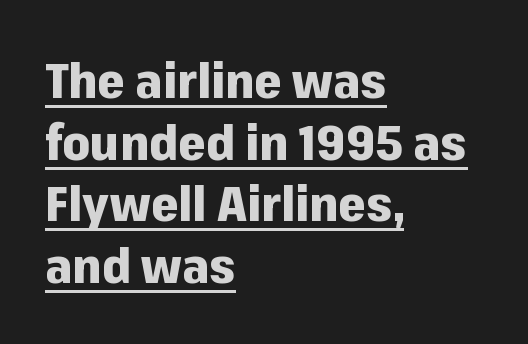
The image shows 49 px heavy sans-serif type, upright; set left-aligned, normal line spacing (1.26x), normal letter spacing, underlined; low stroke contrast and a medium x-height.
